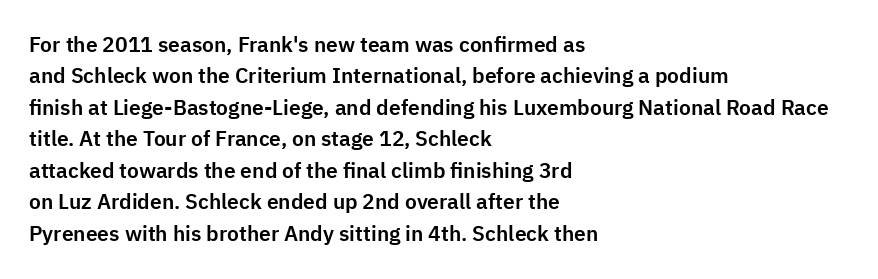
{"italic": "no", "underline": "no", "align": "left", "line_spacing": "normal", "line_spacing_ratio": 1.5, "letter_spacing": "normal", "letter_spacing_em": 0.0, "glyph_px": 21}
